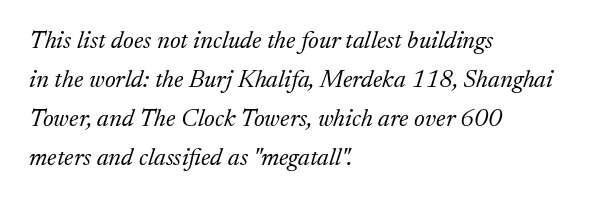
The image shows 25 px text type, italic (leaning right); set left-aligned, normal line spacing (1.56x), normal letter spacing, not underlined.
